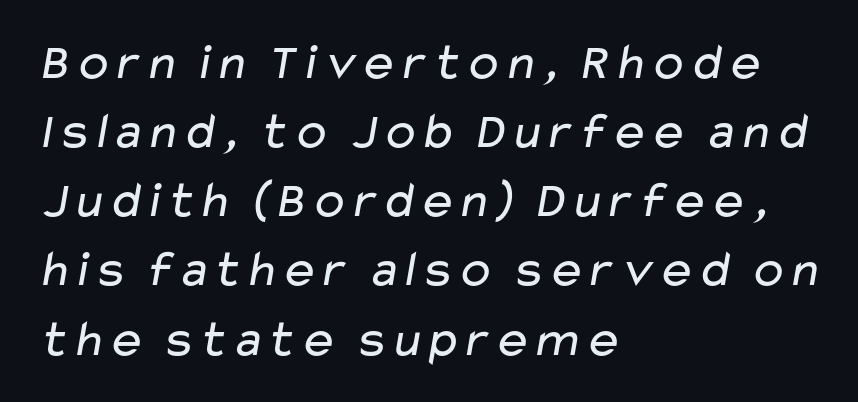
{"serif": "no", "bold": "no", "weight": "regular", "width": "wide", "stroke_contrast": "low", "x_height": "medium", "monospaced": "no", "underline": "no", "align": "left", "line_spacing": "normal", "line_spacing_ratio": 1.33, "letter_spacing": "normal", "letter_spacing_em": 0.0, "glyph_px": 52}
